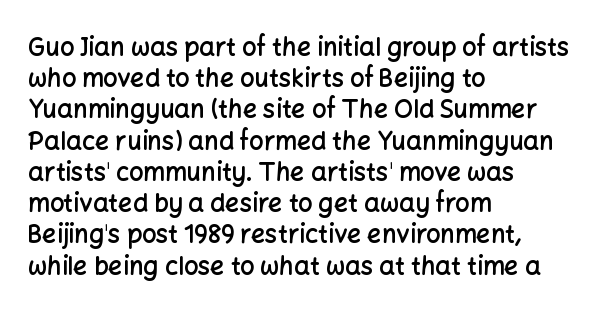
The image shows 25 px text type, upright; set left-aligned, normal line spacing (1.25x), normal letter spacing, not underlined.
